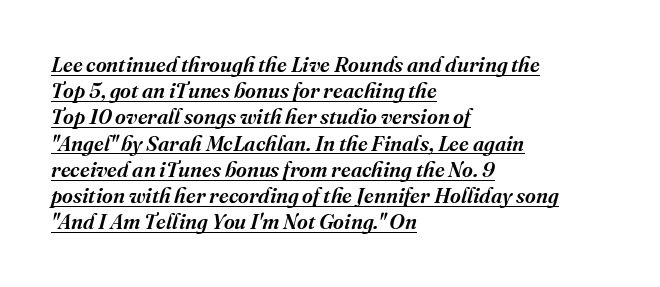
{"italic": "yes", "lean": "right", "slant_degrees": 16, "bold": "semi", "underline": "yes", "align": "left", "line_spacing": "normal", "line_spacing_ratio": 1.25, "letter_spacing": "normal", "letter_spacing_em": 0.0, "glyph_px": 21}
